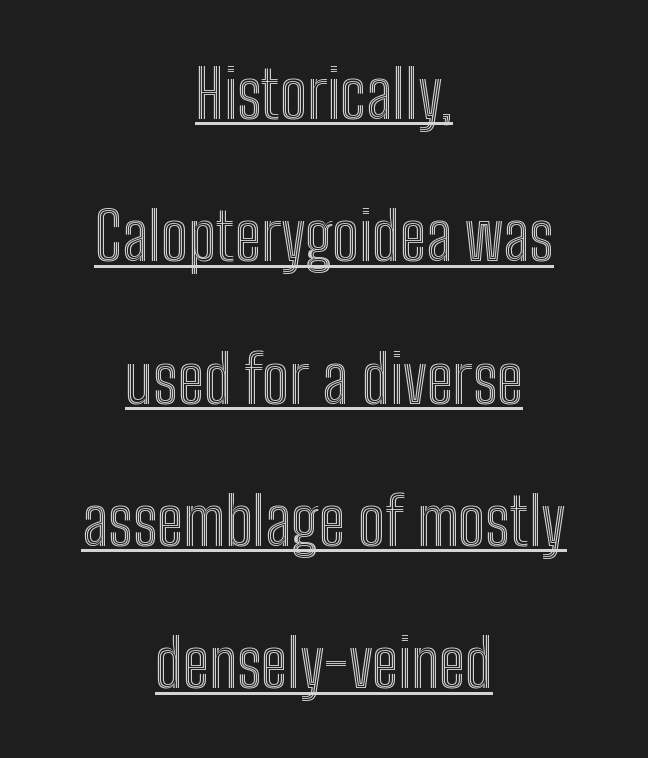
{"italic": "no", "width": "condensed", "x_height": "medium", "monospaced": "no", "underline": "yes", "align": "center", "line_spacing": "loose", "line_spacing_ratio": 2.19, "letter_spacing": "normal", "letter_spacing_em": 0.0, "glyph_px": 65}
